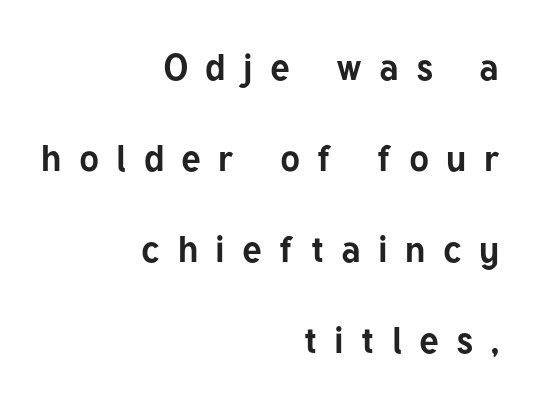
Is this a fixed-width face? No — the glyphs have proportional, varying widths. Regarding leading, the lines here are spaced well apart. Beneath every word, the page is bare. This is heavy type, rendered in bold. You can tell from the bare stems that sans-serif type was used.
